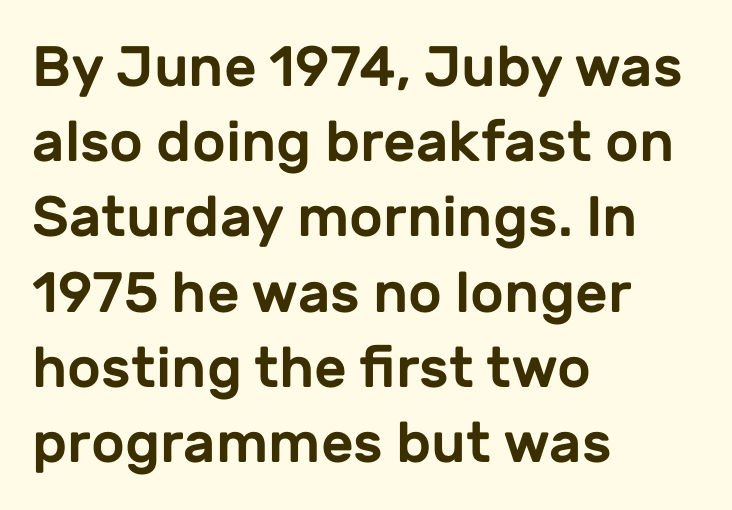
The passage shown is not underscored anywhere. Vertical spacing — default. Layout note: lines flush left. Spacing verdict: proportional, widths tailored to each character.
